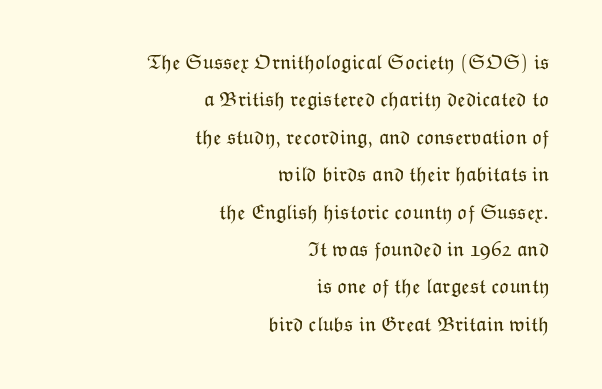
{"italic": "no", "bold": "no", "underline": "no", "align": "right", "line_spacing_ratio": 1.78, "letter_spacing": "normal", "letter_spacing_em": 0.0, "glyph_px": 21}
